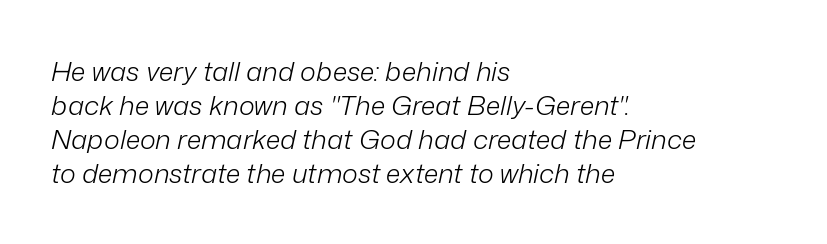
{"italic": "yes", "lean": "right", "slant_degrees": 12, "bold": "no", "underline": "no", "align": "left", "line_spacing": "normal", "line_spacing_ratio": 1.26, "letter_spacing": "normal", "letter_spacing_em": 0.0, "glyph_px": 27}
